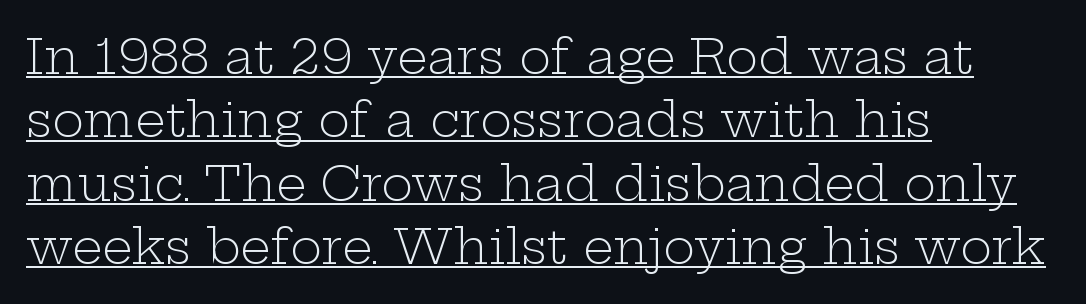
Q: Is the text bold? A: No.
Q: Is the text italic (slanted)? A: No, it is upright.
Q: Is the typeface a serif or a sans-serif typeface? A: Serif.
Q: Is the text underlined? A: Yes.
Q: How is the paragraph aligned? A: Left-aligned.
Q: Is the spacing between letters normal or unusually wide? A: Normal.
Q: Is the spacing between lines tight, normal or loose? A: Normal.
Q: Width (condensed, normal, or wide)? A: Wide.
Q: Stroke contrast? A: Low.
Q: x-height? A: Medium.
Q: Monospaced? A: No.
